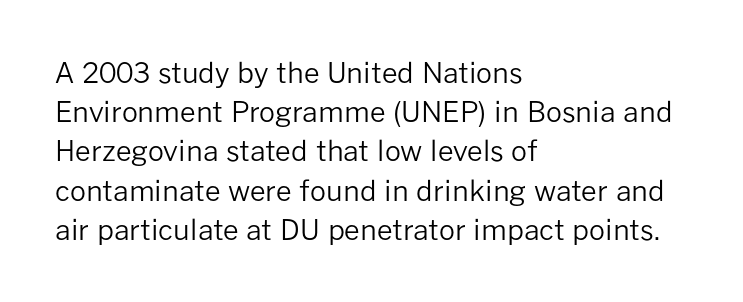
Vertically, the passage feels balanced, rows spaced as you'd expect. You can tell it's not italic because the verticals are truly vertical. This is sans-serif lettering, the kind often seen on screens and signage. Descenders are the only things crossing below the line.
